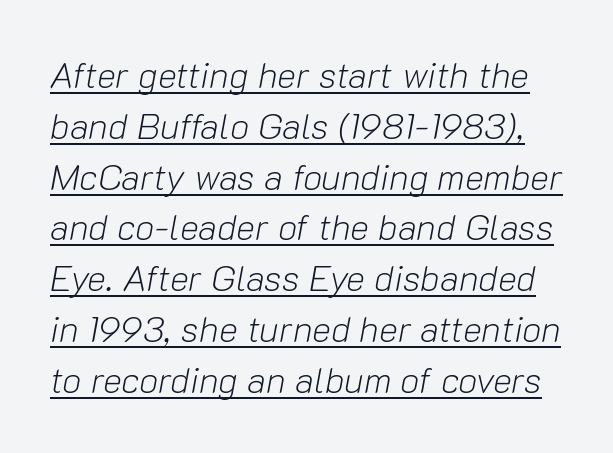
Q: Is the text bold? A: No.
Q: Is the text italic (slanted)? A: Yes, it leans right by about 10 degrees.
Q: Is the text underlined? A: Yes.
Q: Is the spacing between letters normal or unusually wide? A: Normal.
Q: Is the spacing between lines tight, normal or loose? A: Normal.
Q: Width (condensed, normal, or wide)? A: Normal.
Q: Stroke contrast? A: Low.
Q: x-height? A: Medium.
Q: Monospaced? A: No.
